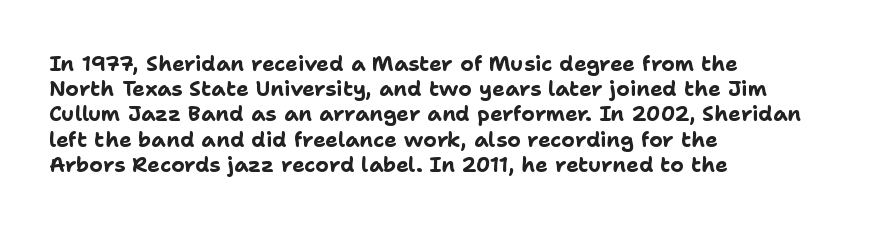
{"italic": "no", "bold": "yes", "underline": "no", "align": "left", "line_spacing_ratio": 1.2, "letter_spacing": "normal", "letter_spacing_em": 0.0, "glyph_px": 21}
